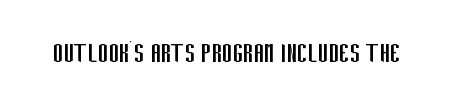
Summary of weight: not heavy and not bold. Classification — sans serif. If you drew a line through each stem, it would be perfectly vertical. The baseline area is clear. Spacing verdict: proportional, widths tailored to each character.
